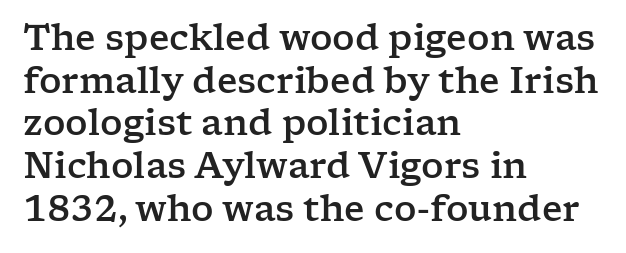
Q: Is the text italic (slanted)? A: No, it is upright.
Q: Is the typeface a serif or a sans-serif typeface? A: Serif.
Q: Is the text underlined? A: No.
Q: How is the paragraph aligned? A: Left-aligned.
Q: Is the spacing between letters normal or unusually wide? A: Normal.
Q: Width (condensed, normal, or wide)? A: Wide.
Q: Stroke contrast? A: Low.
Q: x-height? A: Medium.
Q: Monospaced? A: No.
